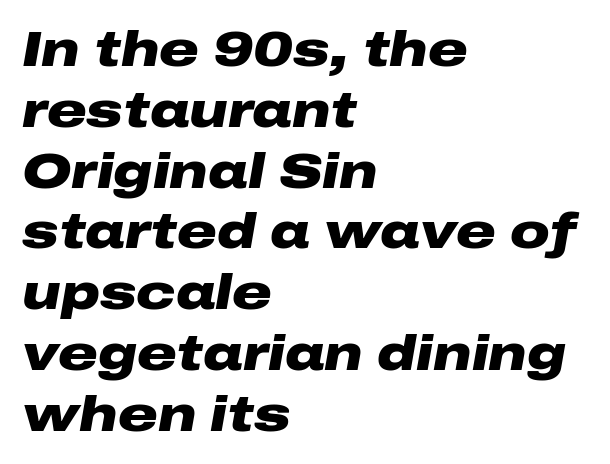
{"italic": "yes", "lean": "right", "slant_degrees": 10, "bold": "yes", "weight": "heavy", "width": "wide", "stroke_contrast": "low", "x_height": "medium", "monospaced": "no", "underline": "no", "align": "left", "line_spacing_ratio": 1.24, "letter_spacing": "normal", "letter_spacing_em": 0.0, "glyph_px": 49}
